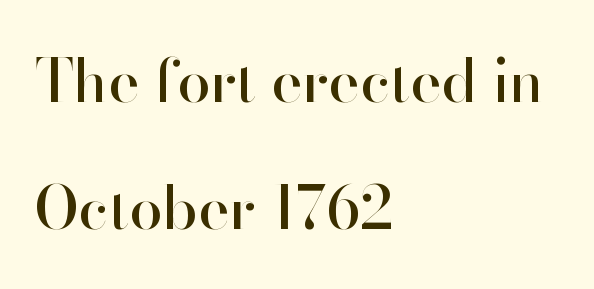
Q: Is the text italic (slanted)? A: No, it is upright.
Q: Is the typeface a serif or a sans-serif typeface? A: Sans-serif.
Q: Is the text underlined? A: No.
Q: How is the paragraph aligned? A: Left-aligned.
Q: Is the spacing between letters normal or unusually wide? A: Normal.
Q: Is the spacing between lines tight, normal or loose? A: Loose.
Q: Width (condensed, normal, or wide)? A: Normal.
Q: Stroke contrast? A: High.
Q: x-height? A: Small.
Q: Monospaced? A: No.
